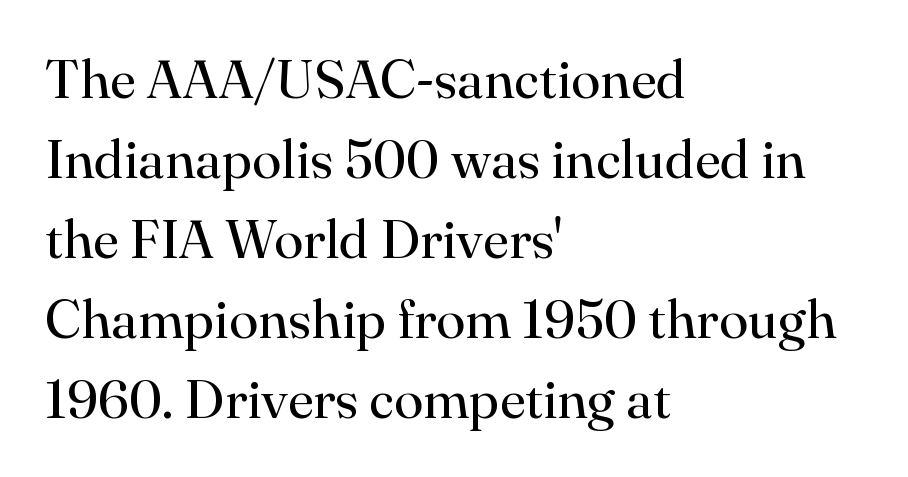
{"serif": "yes", "italic": "no", "bold": "no", "weight": "regular", "width": "normal", "stroke_contrast": "high", "x_height": "small", "monospaced": "no", "underline": "no", "align": "left", "line_spacing": "normal", "line_spacing_ratio": 1.48, "letter_spacing": "normal", "letter_spacing_em": 0.0, "glyph_px": 54}
